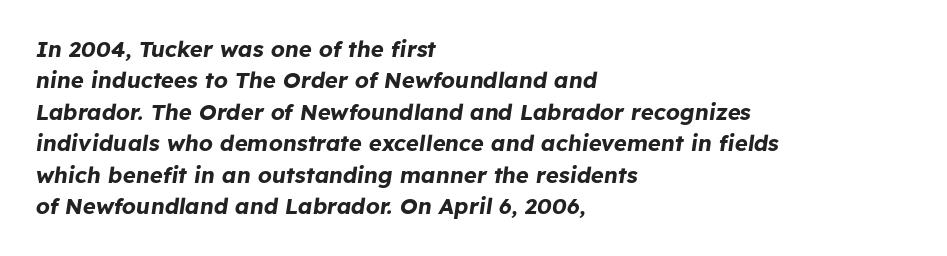
The image shows 22 px bold type, italic (leaning right); set left-aligned, normal line spacing (1.43x), normal letter spacing, not underlined.
